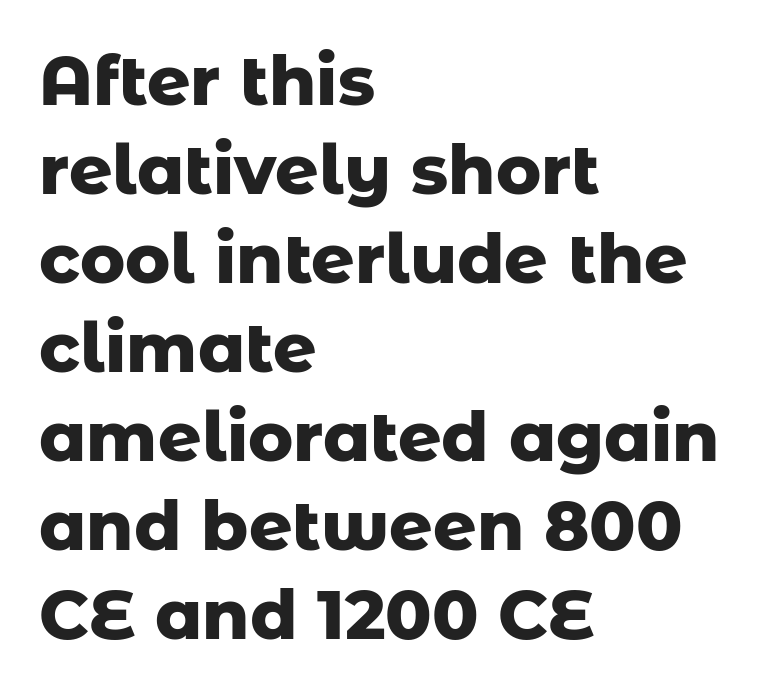
Q: Is the text bold? A: Yes.
Q: Is the text italic (slanted)? A: No, it is upright.
Q: Is the typeface a serif or a sans-serif typeface? A: Sans-serif.
Q: Is the text underlined? A: No.
Q: How is the paragraph aligned? A: Left-aligned.
Q: Is the spacing between letters normal or unusually wide? A: Normal.
Q: Is the spacing between lines tight, normal or loose? A: Normal.
Q: Width (condensed, normal, or wide)? A: Normal.
Q: Stroke contrast? A: Low.
Q: x-height? A: Medium.
Q: Monospaced? A: No.
